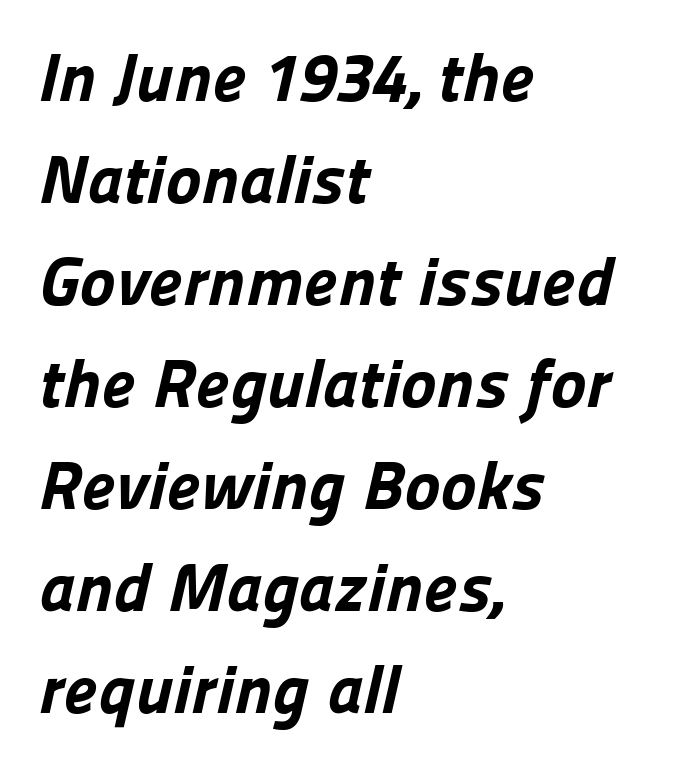
{"serif": "no", "bold": "yes", "weight": "bold", "width": "normal", "stroke_contrast": "low", "x_height": "medium", "monospaced": "no", "underline": "no", "align": "left", "line_spacing": "normal", "line_spacing_ratio": 1.5, "letter_spacing": "normal", "letter_spacing_em": 0.0, "glyph_px": 68}
